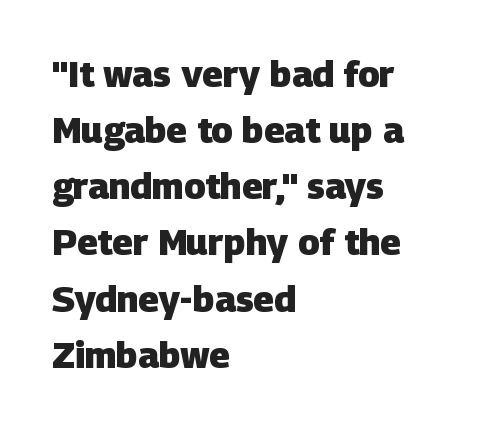
{"serif": "no", "bold": "yes", "weight": "heavy", "width": "normal", "stroke_contrast": "low", "x_height": "large", "monospaced": "no", "underline": "no", "align": "left", "line_spacing": "normal", "line_spacing_ratio": 1.56, "letter_spacing": "normal", "letter_spacing_em": 0.0, "glyph_px": 36}
